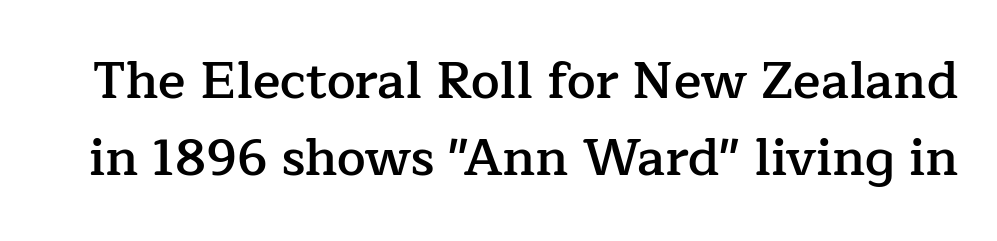
No extra tracking has been applied to these lines. Proportional: the letters do not fall into vertical columns. Is the type bold? Partly — it's a semibold, heavier than regular but not fully bold. Summary of vertical rhythm: regular, with standard interline spacing. A roman cut, with each character standing at attention.
